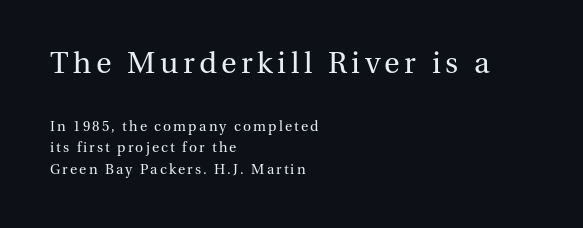
This rendering employs a face with finishing strokes, i.e., a serif. Evenly set lines give the paragraph a standard silhouette. The typeface has the unassuming heft of standard copy or less. Varying glyph widths throughout — classic text-font behaviour.
